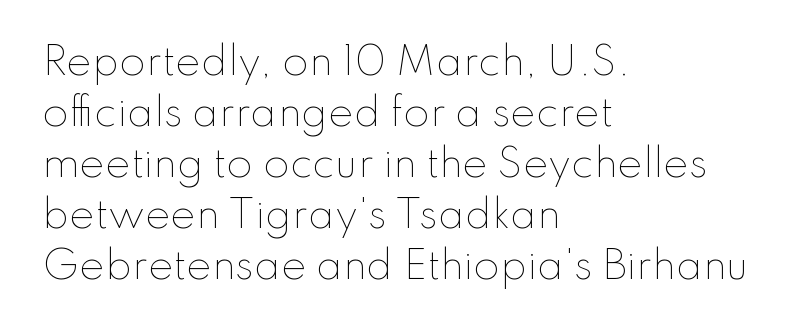
The image shows 38 px thin type, upright; set left-aligned, normal line spacing (1.34x), normal letter spacing, not underlined; low stroke contrast and a small x-height.
